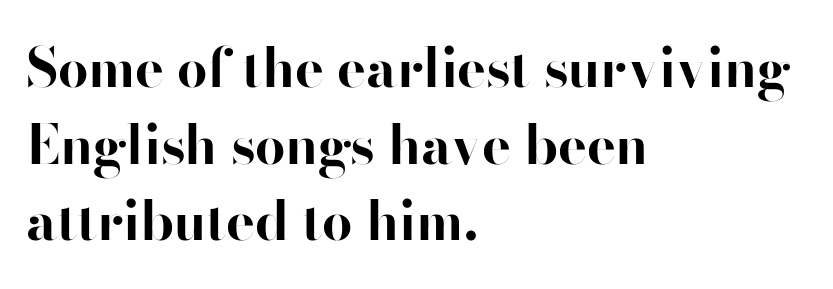
The image shows 54 px bold sans-serif type, upright; set left-aligned, normal line spacing (1.42x), normal letter spacing, not underlined; high stroke contrast and a small x-height.
